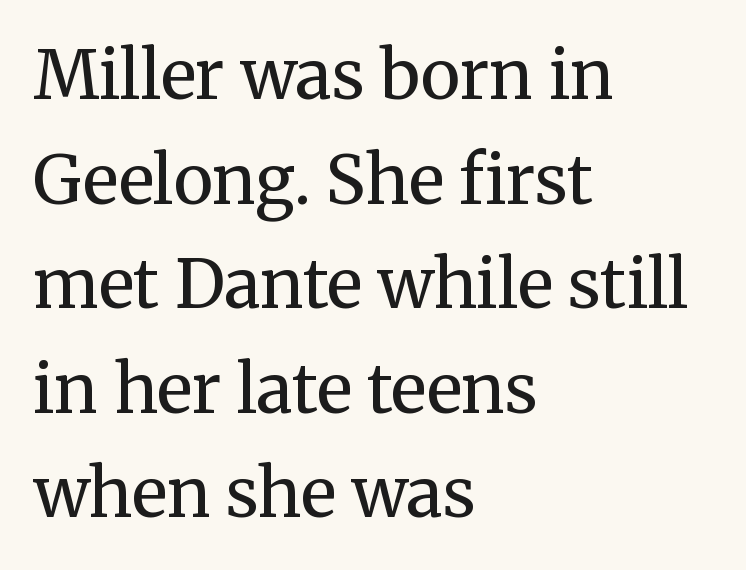
Q: Is the text bold? A: No.
Q: Is the text italic (slanted)? A: No, it is upright.
Q: Is the typeface a serif or a sans-serif typeface? A: Serif.
Q: Is the text underlined? A: No.
Q: How is the paragraph aligned? A: Left-aligned.
Q: Is the spacing between letters normal or unusually wide? A: Normal.
Q: Is the spacing between lines tight, normal or loose? A: Normal.
Q: Width (condensed, normal, or wide)? A: Normal.
Q: Stroke contrast? A: Medium.
Q: x-height? A: Medium.
Q: Monospaced? A: No.
